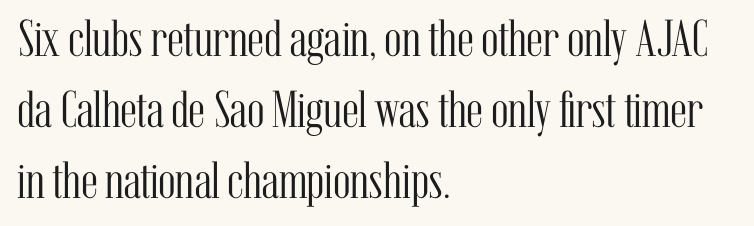
There is no visible air inserted between adjacent glyphs. Is there much room between lines? A standard amount, neither cramped nor airy. The letters stand upright; this is a roman face. Underlining? Definitely not there. Letters have the restrained weight of plain body copy at most.
